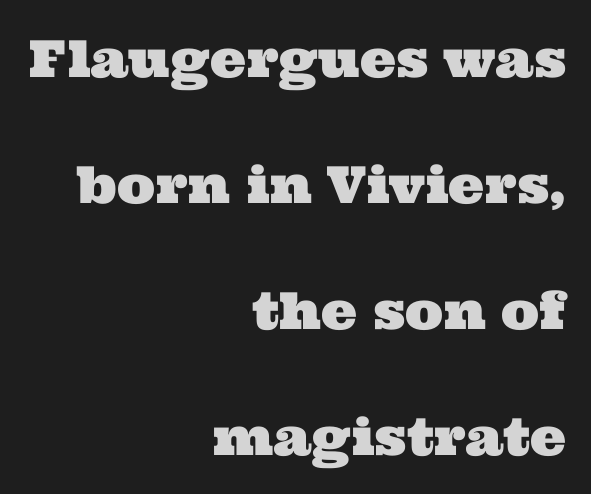
{"serif": "yes", "width": "wide", "stroke_contrast": "medium", "x_height": "medium", "monospaced": "no", "underline": "no", "align": "right", "line_spacing": "loose", "line_spacing_ratio": 2.47, "letter_spacing": "normal", "letter_spacing_em": 0.0, "glyph_px": 51}
